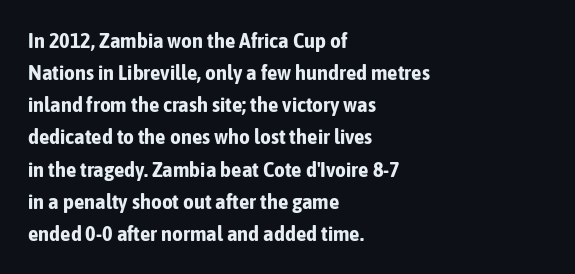
Q: Is the text bold? A: Yes.
Q: Is the text italic (slanted)? A: No, it is upright.
Q: Is the text underlined? A: No.
Q: How is the paragraph aligned? A: Left-aligned.
Q: Is the spacing between letters normal or unusually wide? A: Normal.
Q: Is the spacing between lines tight, normal or loose? A: Normal.
